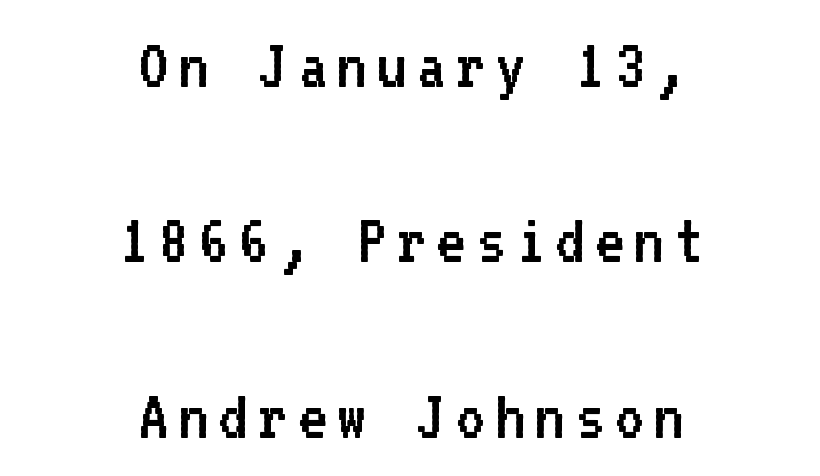
Q: Is the text bold? A: No.
Q: Is the text italic (slanted)? A: No, it is upright.
Q: Is the typeface a serif or a sans-serif typeface? A: Sans-serif.
Q: Is the text underlined? A: No.
Q: How is the paragraph aligned? A: Centered.
Q: Is the spacing between lines tight, normal or loose? A: Loose.
Q: Width (condensed, normal, or wide)? A: Normal.
Q: Stroke contrast? A: Low.
Q: x-height? A: Medium.
Q: Monospaced? A: Yes.
